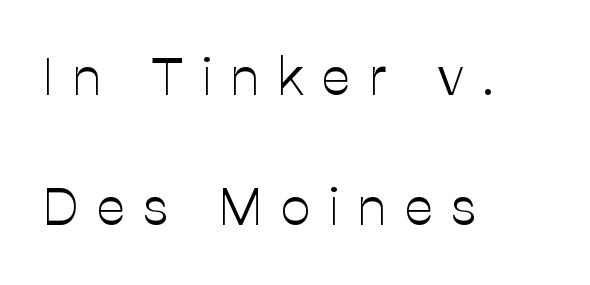
Type without underlining. Weight: not bold — regular or lighter. What kind of face is this? One without serifs — a sans. These lines are set flush left with a ragged right edge. Vertically, the passage feels expansive, rows floating well apart. The passage shown has open, widely tracked lettering throughout.
